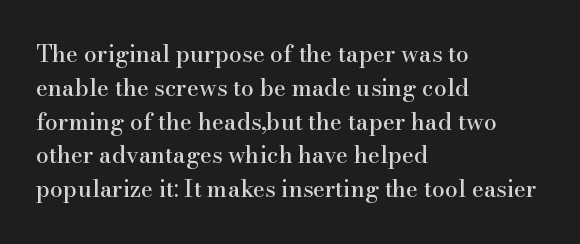
The image shows 23 px text type, upright; set left-aligned, normal line spacing (1.47x), normal letter spacing, not underlined.
